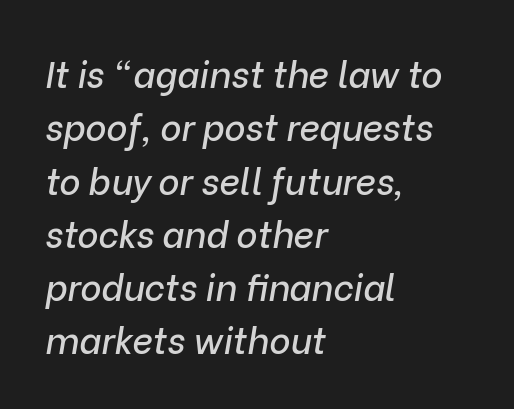
Q: Is the text italic (slanted)? A: Yes, it leans right by about 9 degrees.
Q: Is the text underlined? A: No.
Q: How is the paragraph aligned? A: Left-aligned.
Q: Is the spacing between letters normal or unusually wide? A: Normal.
Q: Is the spacing between lines tight, normal or loose? A: Normal.
Q: Width (condensed, normal, or wide)? A: Normal.
Q: Stroke contrast? A: Low.
Q: x-height? A: Medium.
Q: Monospaced? A: No.
